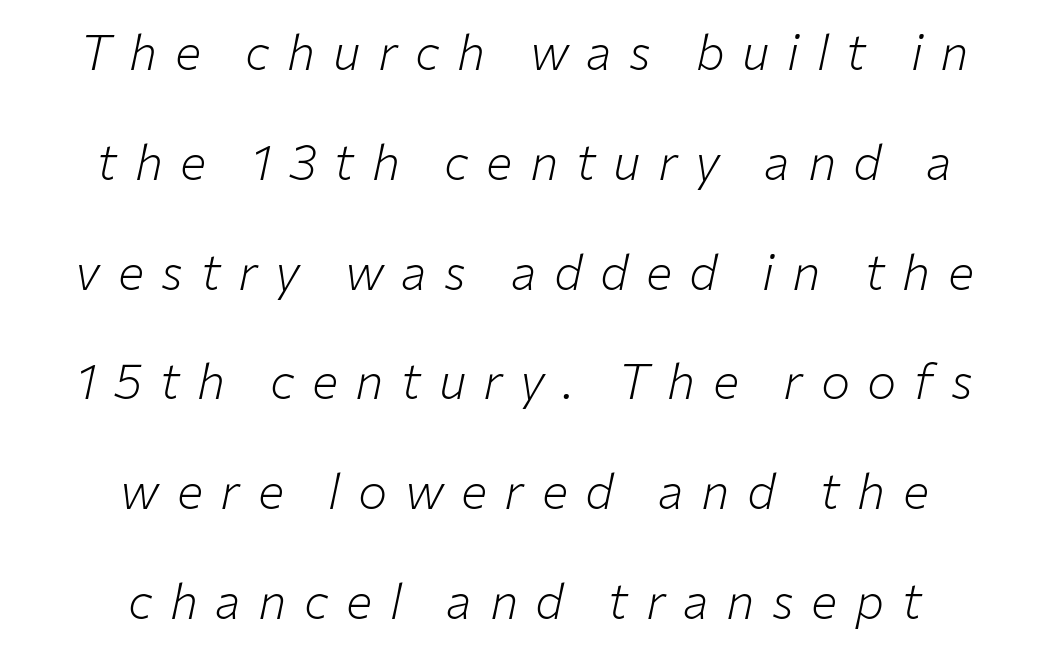
Horizontal alignment here is central, giving a formal, balanced look. Tracking value appears strongly positive — letters spread wide. Note the varied advance widths — an 'i' is clearly narrower than an 'm'. These lines stand farther apart than default settings would place them. Compared with ordinary roman type, these characters are visibly tilted.
